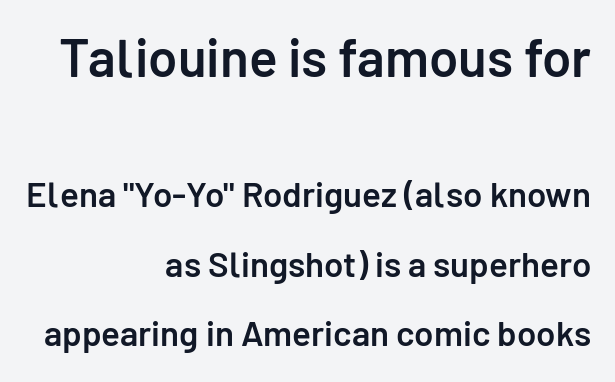
Q: Is the text bold? A: Semi-bold.
Q: Is the text italic (slanted)? A: No, it is upright.
Q: Is the typeface a serif or a sans-serif typeface? A: Sans-serif.
Q: Is the text underlined? A: No.
Q: How is the paragraph aligned? A: Right-aligned.
Q: Is the spacing between letters normal or unusually wide? A: Normal.
Q: Is the spacing between lines tight, normal or loose? A: Loose.
Q: Which block of text is set in a larger size, the first (top) or the second (bottom)? A: The first (top) one.
Q: Width (condensed, normal, or wide)? A: Normal.
Q: Stroke contrast? A: Low.
Q: x-height? A: Medium.
Q: Monospaced? A: No.
